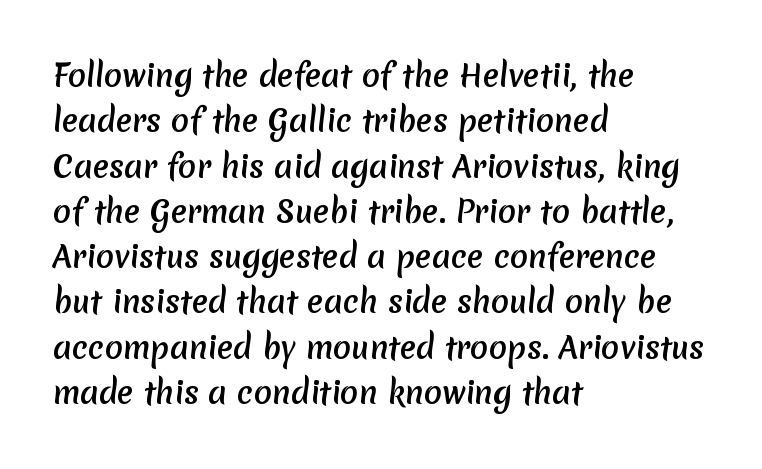
{"serif": "no", "bold": "yes", "weight": "semibold", "width": "normal", "stroke_contrast": "low", "x_height": "medium", "monospaced": "no", "underline": "no", "align": "left", "line_spacing": "normal", "line_spacing_ratio": 1.51, "letter_spacing": "normal", "letter_spacing_em": 0.0, "glyph_px": 30}
